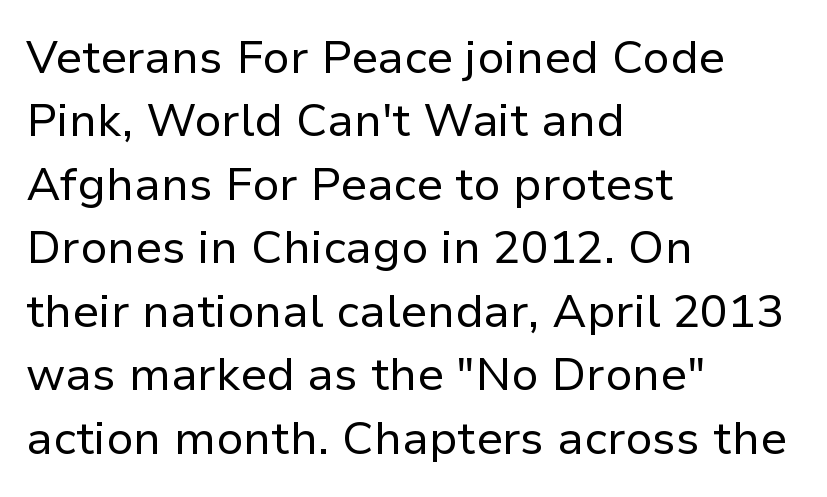
{"serif": "no", "italic": "no", "bold": "no", "weight": "regular", "width": "normal", "stroke_contrast": "low", "x_height": "medium", "monospaced": "no", "underline": "no", "align": "left", "line_spacing": "normal", "line_spacing_ratio": 1.38, "letter_spacing": "normal", "letter_spacing_em": 0.0, "glyph_px": 46}
